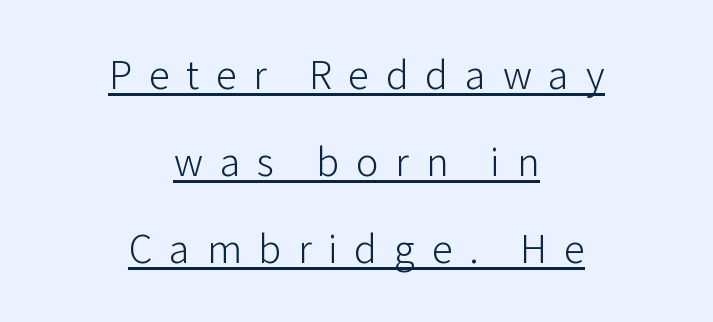
{"serif": "no", "italic": "no", "bold": "no", "weight": "light", "width": "normal", "stroke_contrast": "low", "x_height": "medium", "monospaced": "no", "underline": "yes", "align": "center", "line_spacing": "loose", "line_spacing_ratio": 2.07, "letter_spacing": "wide", "letter_spacing_em": 0.4, "glyph_px": 42}
